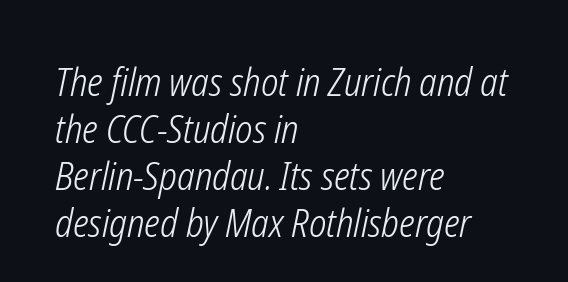
Q: Is the text bold? A: No.
Q: Is the text italic (slanted)? A: Yes, it leans right by about 12 degrees.
Q: Is the text underlined? A: No.
Q: How is the paragraph aligned? A: Left-aligned.
Q: Is the spacing between letters normal or unusually wide? A: Normal.
Q: Width (condensed, normal, or wide)? A: Condensed.
Q: Stroke contrast? A: Low.
Q: x-height? A: Medium.
Q: Monospaced? A: No.
